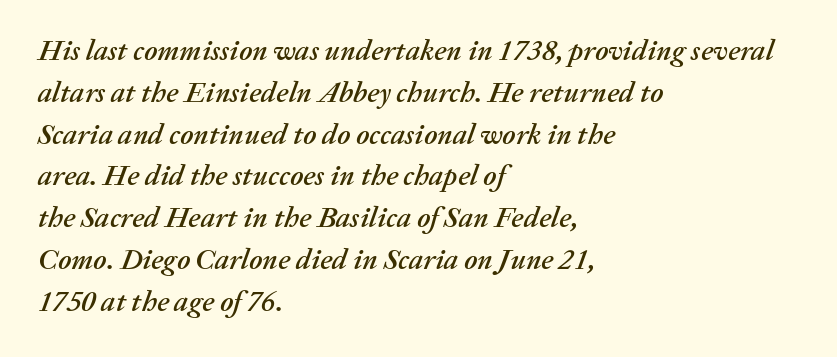
{"italic": "yes", "lean": "right", "slant_degrees": 20, "width": "normal", "stroke_contrast": "medium", "x_height": "medium", "monospaced": "no", "underline": "no", "align": "left", "line_spacing": "normal", "line_spacing_ratio": 1.44, "letter_spacing": "normal", "letter_spacing_em": 0.0, "glyph_px": 29}
